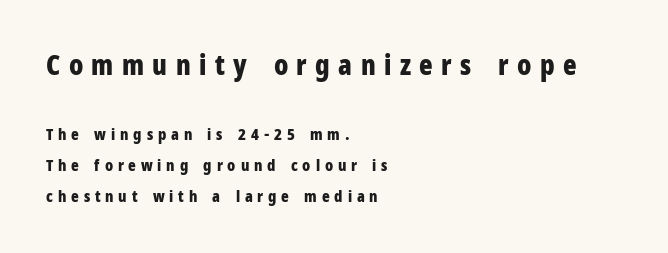
The image shows 28 px bold, condensed sans-serif type, upright; set left-aligned, loose line spacing (1.94x), unusually wide letter spacing (+0.3 em), not underlined; the first (top) block is 1.75x larger; low stroke contrast and a medium x-height.
